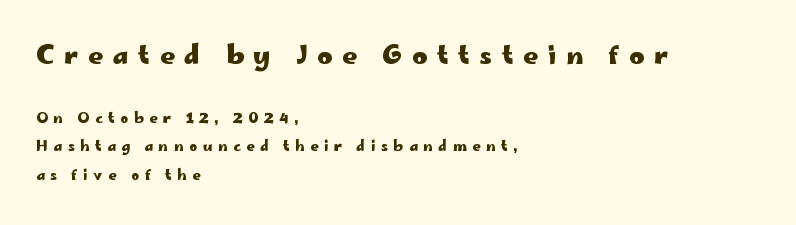
Does the leading feel generous? Absolutely, it's lavish. Ascenders rise straight up at ninety degrees. The emphasis by scale lands on block number one, above. The face used here is rendered with a markedly widened letterfit.
